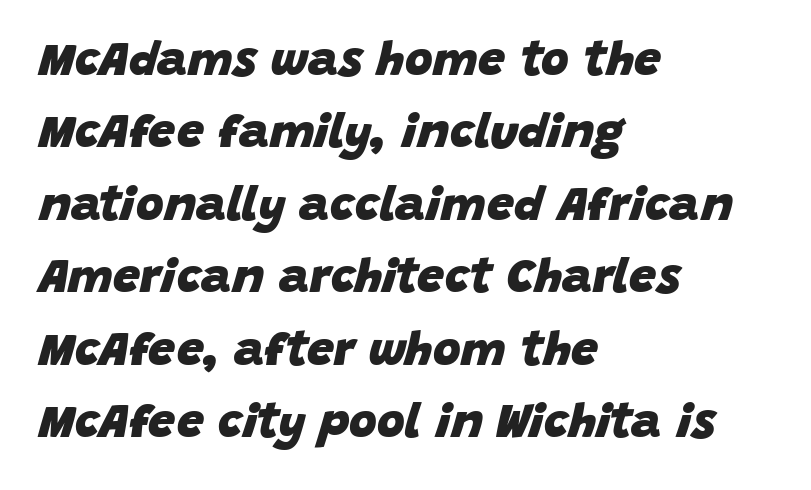
The image shows 48 px heavy type, italic (leaning right); set left-aligned, normal line spacing (1.51x), normal letter spacing, not underlined; low stroke contrast and a large x-height.
